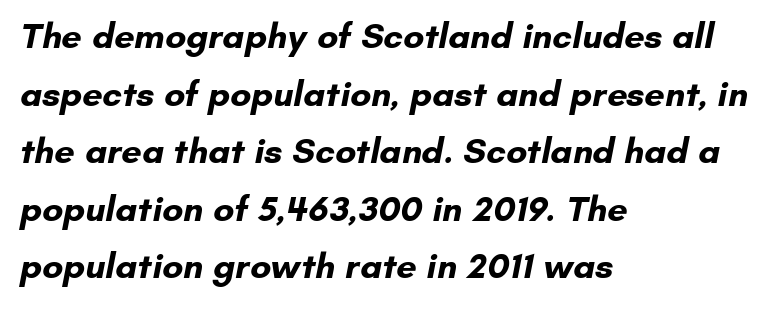
Descenders hang freely into open space. The rendering anchors every line to the left-hand side. Serifs: no, the terminals of the letterforms are clean. The letterforms sit shoulder to shoulder at normal distance.
